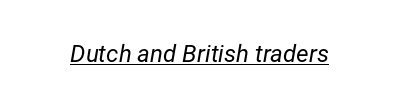
Q: Is the text bold? A: No.
Q: Is the text italic (slanted)? A: Yes, it leans right by about 12 degrees.
Q: Is the text underlined? A: Yes.
Q: Is the spacing between letters normal or unusually wide? A: Normal.
